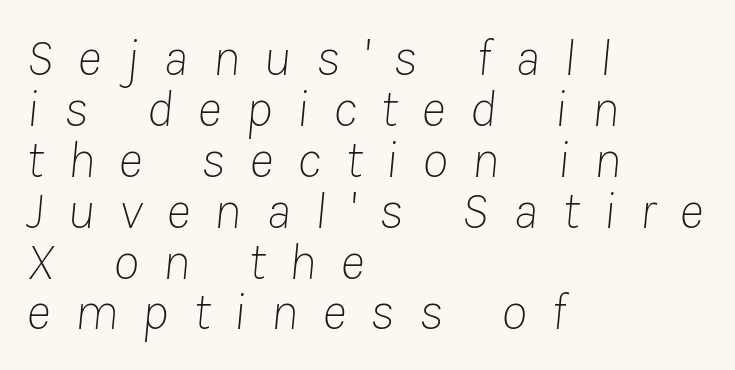
The letters are spread apart with noticeably loose tracking. Leading: reduced. The strokes are not fattened; the text isn't bold. Is the block centered? No — it sits flush against the left margin.
